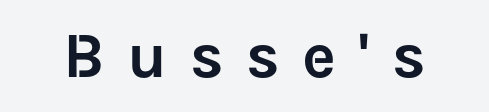
The specimen omits any rule beneath the text block's lines. Each letter's strokes conclude bluntly, with no projecting serifs. Spacing verdict: proportional, widths tailored to each character. This is roman type, the default non-slanted kind.
